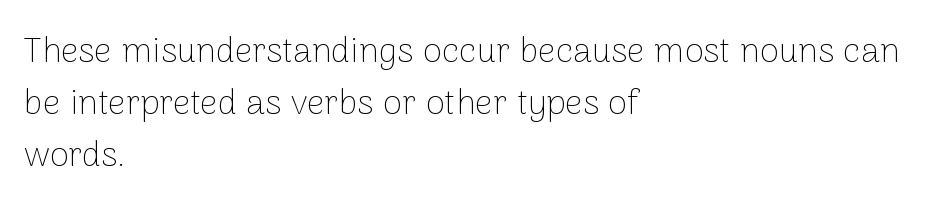
This sample uses an upright cut, with every glyph sitting square on the baseline. This rendering leaves character spacing at its baseline value. No word sits above an underline. On a weight scale, this lands at 450 or below. Which margin do the lines hug? The left one — the right edge is uneven.
